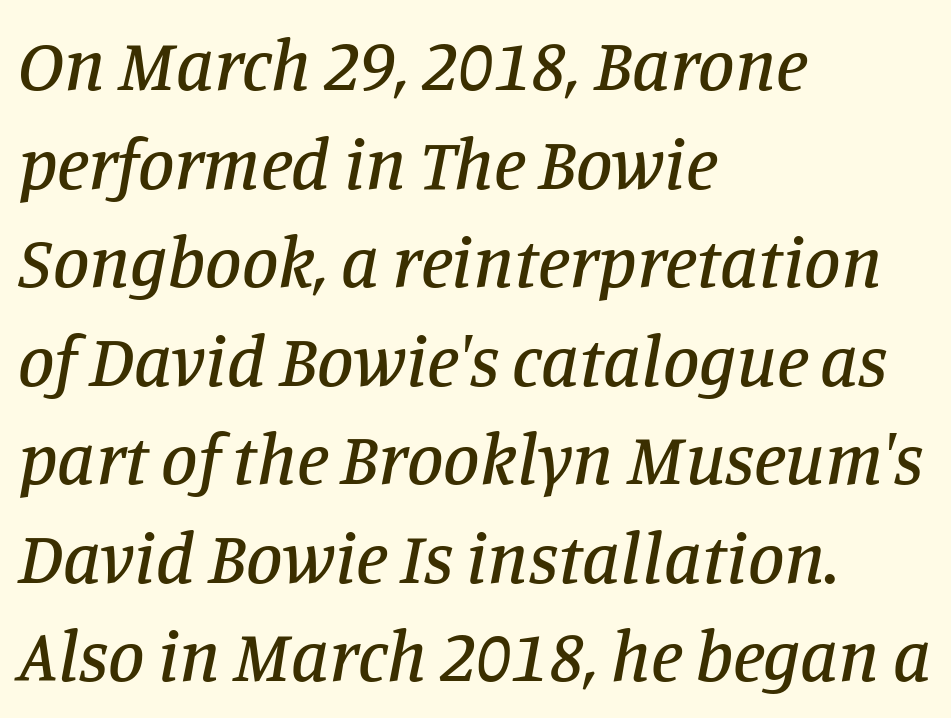
The image shows 73 px serif type, italic (leaning right); set left-aligned, normal line spacing (1.35x), normal letter spacing, not underlined; low stroke contrast and a large x-height.
